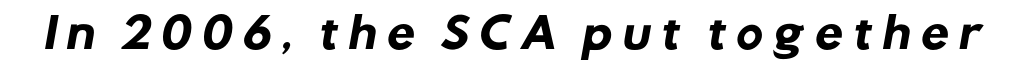
{"serif": "no", "bold": "yes", "weight": "heavy", "width": "normal", "stroke_contrast": "low", "x_height": "medium", "monospaced": "no", "underline": "no", "letter_spacing": "wide", "letter_spacing_em": 0.21, "glyph_px": 41}
